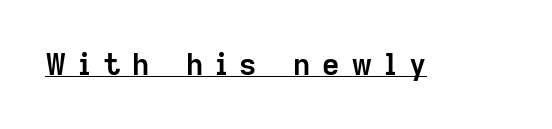
{"serif": "no", "italic": "no", "bold": "yes", "weight": "semibold", "width": "normal", "stroke_contrast": "low", "x_height": "medium", "monospaced": "no", "underline": "yes", "letter_spacing": "wide", "letter_spacing_em": 0.39, "glyph_px": 30}
